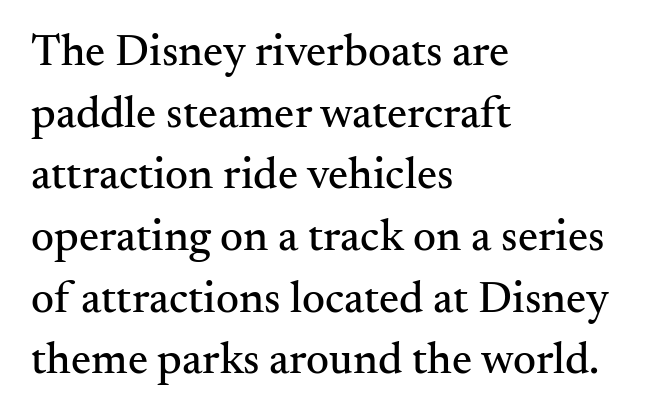
Quick note: underline off. The letterforms sit shoulder to shoulder at normal distance. The rendering uses natural spacing where letterforms have individual widths. Evenly set lines give the paragraph a standard silhouette. Does the type have serifs? Yes, each stem ends in a small foot.
